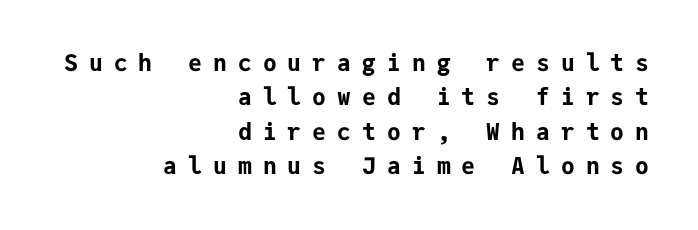
{"italic": "no", "bold": "yes", "underline": "no", "align": "right", "line_spacing": "normal", "line_spacing_ratio": 1.5, "letter_spacing": "wide", "letter_spacing_em": 0.48, "glyph_px": 23}
